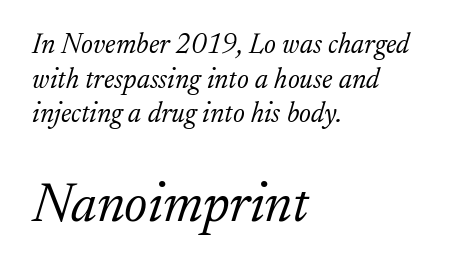
Q: Is the text bold? A: No.
Q: Is the text italic (slanted)? A: Yes, it leans right by about 17 degrees.
Q: Is the typeface a serif or a sans-serif typeface? A: Serif.
Q: Is the text underlined? A: No.
Q: How is the paragraph aligned? A: Left-aligned.
Q: Is the spacing between letters normal or unusually wide? A: Normal.
Q: Which block of text is set in a larger size, the first (top) or the second (bottom)? A: The second (bottom) one.
Q: Width (condensed, normal, or wide)? A: Normal.
Q: Stroke contrast? A: Low.
Q: x-height? A: Small.
Q: Monospaced? A: No.
